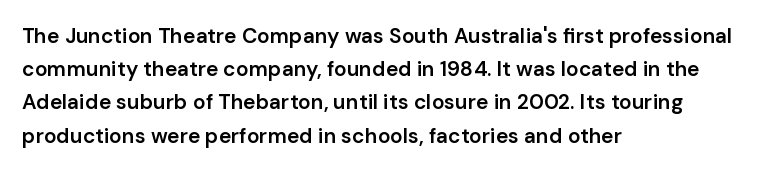
{"italic": "no", "bold": "semi", "underline": "no", "align": "left", "line_spacing": "normal", "line_spacing_ratio": 1.58, "letter_spacing": "normal", "letter_spacing_em": 0.0, "glyph_px": 21}
